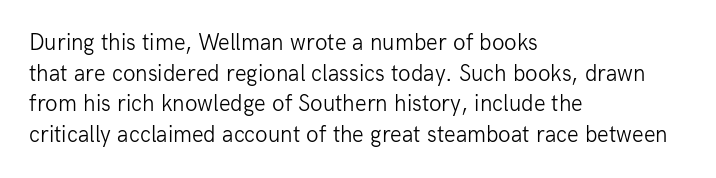
{"italic": "no", "bold": "no", "underline": "no", "align": "left", "line_spacing": "normal", "line_spacing_ratio": 1.33, "letter_spacing": "normal", "letter_spacing_em": 0.0, "glyph_px": 23}
